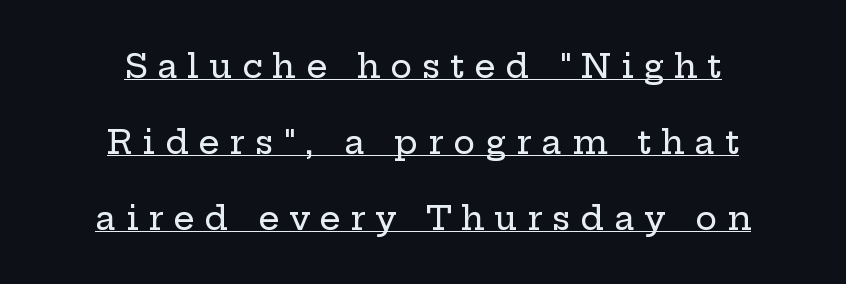
The image shows 33 px wide serif type, upright; set centered, loose line spacing (2.3x), unusually wide letter spacing (+0.3 em), underlined; low stroke contrast and a medium x-height.
